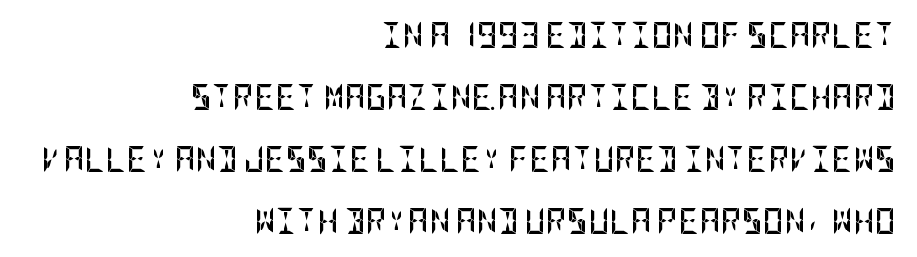
Q: Is the text bold? A: Yes.
Q: Is the text italic (slanted)? A: No, it is upright.
Q: Is the text underlined? A: No.
Q: How is the paragraph aligned? A: Right-aligned.
Q: Is the spacing between letters normal or unusually wide? A: Normal.
Q: Is the spacing between lines tight, normal or loose? A: Loose.
